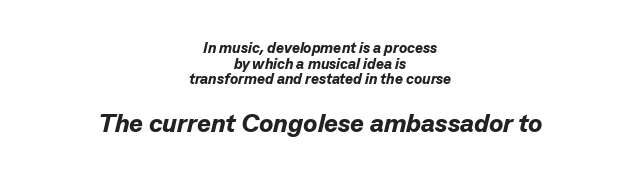
{"italic": "yes", "lean": "right", "slant_degrees": 13, "bold": "yes", "underline": "no", "align": "center", "line_spacing": "tight", "line_spacing_ratio": 1.05, "letter_spacing": "normal", "letter_spacing_em": 0.0, "larger_block": "second", "size_ratio": 1.73, "glyph_px": 26}
